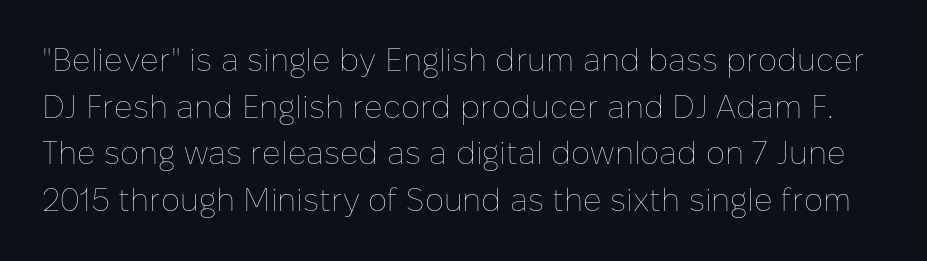
{"italic": "no", "bold": "no", "weight": "thin", "width": "normal", "stroke_contrast": "low", "x_height": "medium", "monospaced": "no", "underline": "no", "line_spacing": "normal", "line_spacing_ratio": 1.46, "letter_spacing": "normal", "letter_spacing_em": 0.0, "glyph_px": 32}
